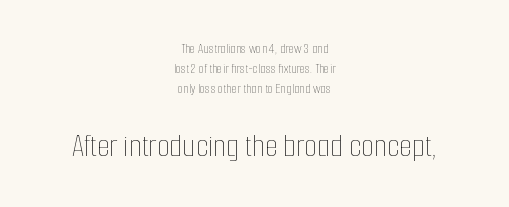
Q: Is the text bold? A: No.
Q: Is the text italic (slanted)? A: No, it is upright.
Q: Is the text underlined? A: No.
Q: How is the paragraph aligned? A: Centered.
Q: Is the spacing between letters normal or unusually wide? A: Normal.
Q: Is the spacing between lines tight, normal or loose? A: Normal.
Q: Which block of text is set in a larger size, the first (top) or the second (bottom)? A: The second (bottom) one.
Q: Width (condensed, normal, or wide)? A: Condensed.
Q: Stroke contrast? A: Low.
Q: x-height? A: Medium.
Q: Monospaced? A: No.
